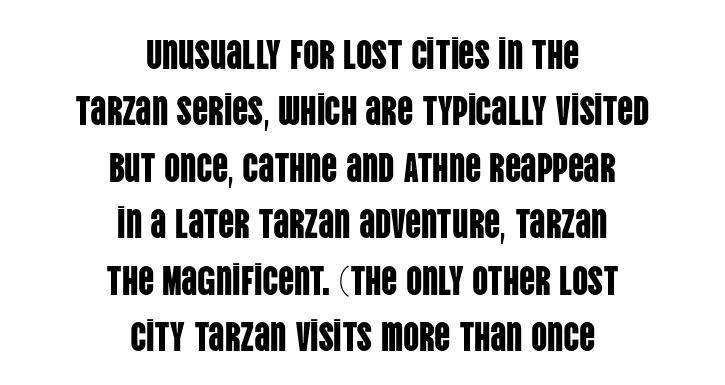
Q: Is the text italic (slanted)? A: No, it is upright.
Q: Is the typeface a serif or a sans-serif typeface? A: Sans-serif.
Q: Is the text underlined? A: No.
Q: How is the paragraph aligned? A: Centered.
Q: Is the spacing between letters normal or unusually wide? A: Normal.
Q: Is the spacing between lines tight, normal or loose? A: Normal.
Q: Width (condensed, normal, or wide)? A: Condensed.
Q: Stroke contrast? A: Low.
Q: x-height? A: Large.
Q: Monospaced? A: No.
